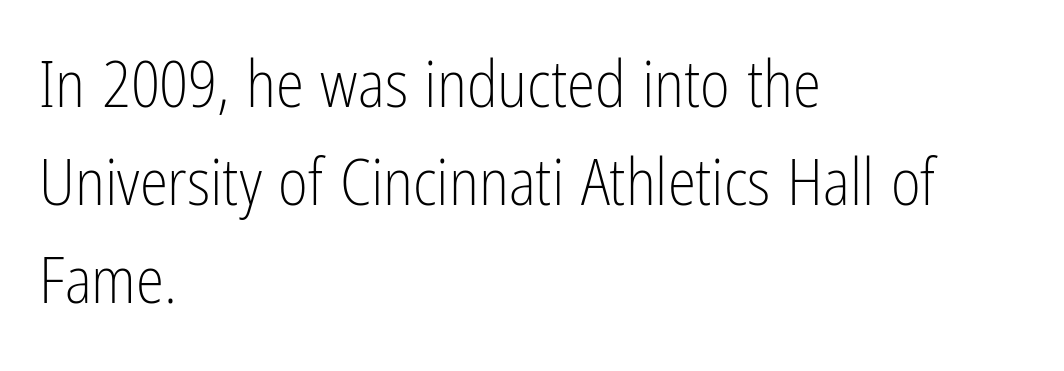
{"serif": "no", "italic": "no", "bold": "no", "weight": "light", "width": "condensed", "stroke_contrast": "low", "x_height": "medium", "monospaced": "no", "underline": "no", "align": "left", "line_spacing": "normal", "line_spacing_ratio": 1.53, "letter_spacing": "normal", "letter_spacing_em": 0.0, "glyph_px": 64}
